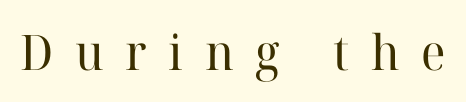
The image shows 49 px regular-weight serif type, upright; set unusually wide letter spacing (+0.44 em), not underlined; high stroke contrast and a medium x-height.
